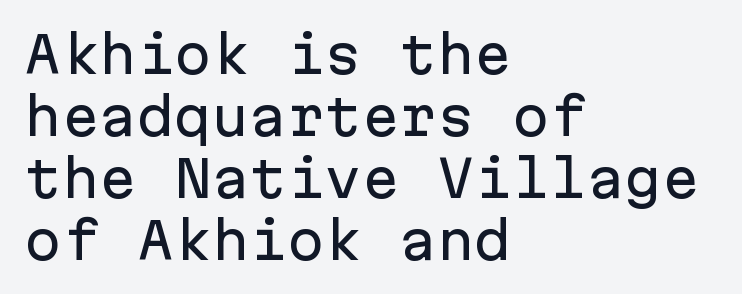
The image shows 50 px sans-serif type, upright, monospaced; set left-aligned, line spacing 1.24x, normal letter spacing, not underlined; low stroke contrast and a medium x-height.
